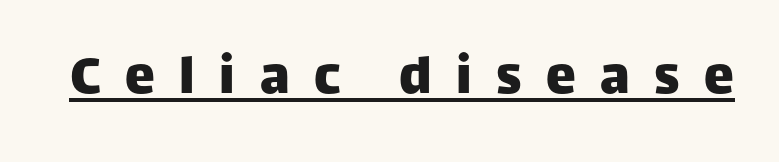
Unlike a traditional serif, this face leaves its strokes unadorned. The type is letterspaced generously, with wide tracking. Is this a fixed-width face? No — the glyphs have proportional, varying widths. The glyphs are accompanied by a horizontal stroke just below them. This is the regular roman posture of the typeface.
